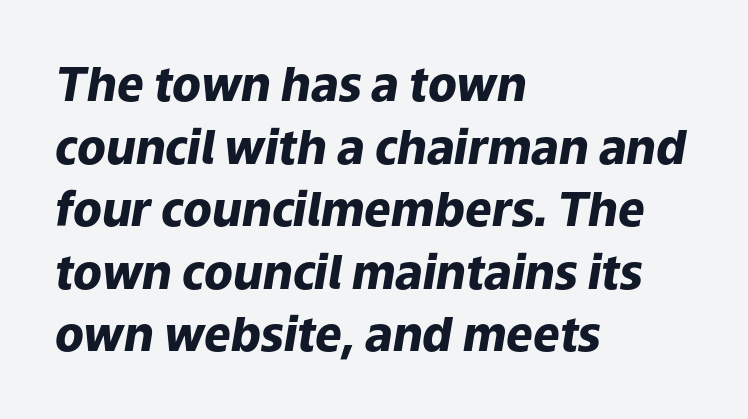
The image shows 47 px heavy type, italic (leaning right); set left-aligned, normal line spacing (1.33x), normal letter spacing, not underlined; low stroke contrast and a medium x-height.
